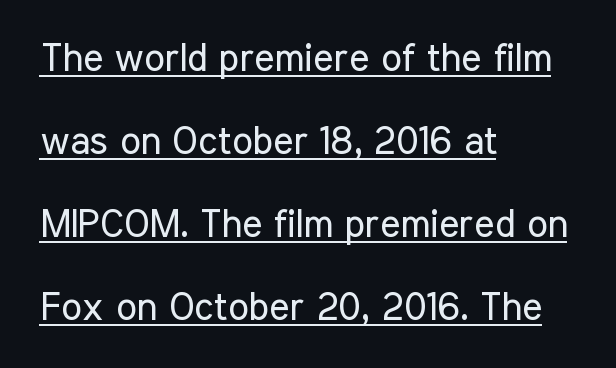
{"serif": "no", "italic": "no", "bold": "no", "weight": "regular", "width": "condensed", "stroke_contrast": "low", "x_height": "medium", "monospaced": "no", "underline": "yes", "align": "left", "line_spacing": "loose", "line_spacing_ratio": 2.13, "letter_spacing": "normal", "letter_spacing_em": 0.0, "glyph_px": 39}
